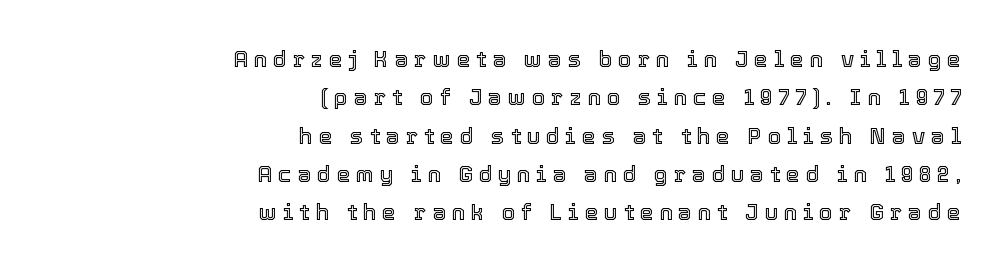
{"italic": "no", "underline": "no", "align": "right", "line_spacing_ratio": 1.74, "letter_spacing": "wide", "letter_spacing_em": 0.27, "glyph_px": 22}
